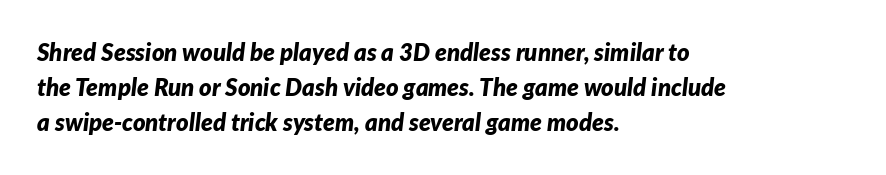
The image shows 24 px bold type, italic (leaning right); set left-aligned, normal line spacing (1.46x), normal letter spacing, not underlined.
